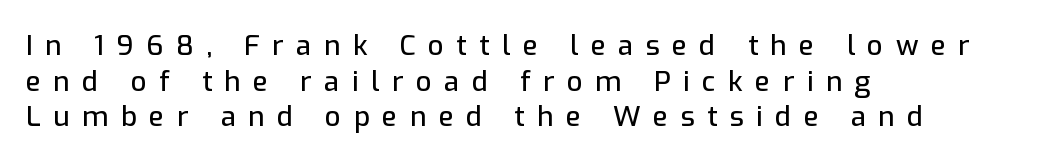
Q: Is the text italic (slanted)? A: No, it is upright.
Q: Is the typeface a serif or a sans-serif typeface? A: Sans-serif.
Q: Is the text underlined? A: No.
Q: How is the paragraph aligned? A: Left-aligned.
Q: Is the spacing between letters normal or unusually wide? A: Unusually wide.
Q: Is the spacing between lines tight, normal or loose? A: Normal.
Q: Width (condensed, normal, or wide)? A: Normal.
Q: Stroke contrast? A: Low.
Q: x-height? A: Medium.
Q: Monospaced? A: No.
